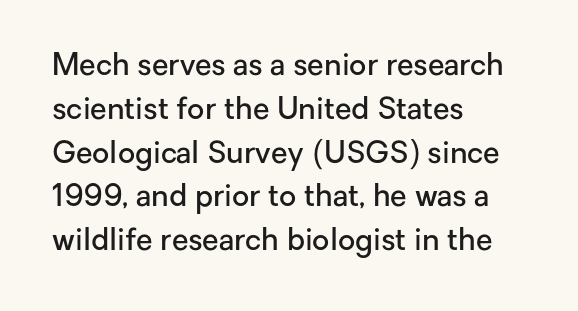
These words are printed semibold, heavier than regular yet not bold. Font category for this specimen: sans-serif. You could call the tracking neutral — neither tight nor loose. Rendered with straight, roman letterforms. Layout note: lines flush left.
